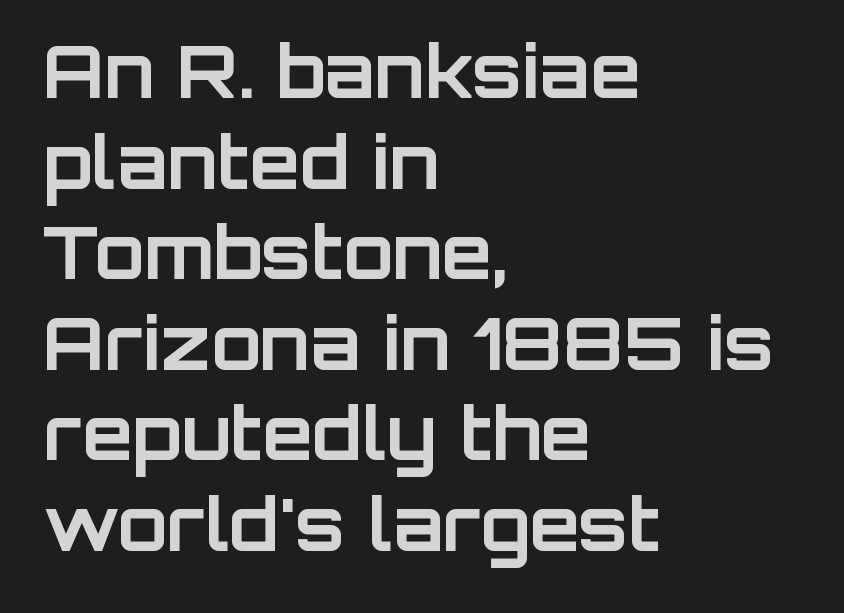
Every character sits straight up, as roman type does. A typesetter would call this zero additional tracking. Descenders are the only things crossing below the line. Heavy, bold letterforms. Each letter keeps its own natural width here, so spacing adapts to shape. Nope, no serifs anywhere on these letters.
